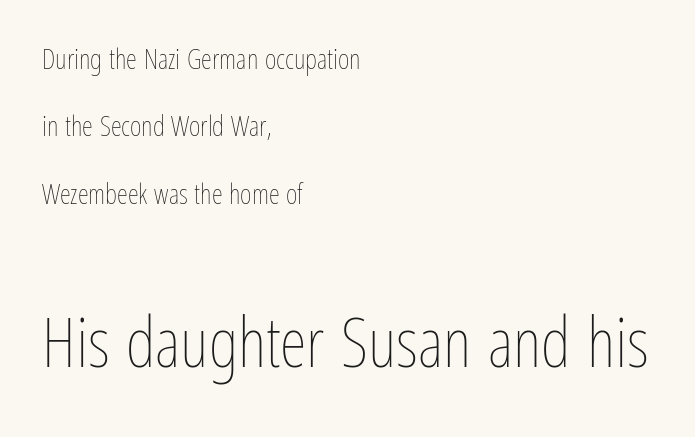
Q: Is the text bold? A: No.
Q: Is the text italic (slanted)? A: No, it is upright.
Q: Is the text underlined? A: No.
Q: How is the paragraph aligned? A: Left-aligned.
Q: Is the spacing between letters normal or unusually wide? A: Normal.
Q: Is the spacing between lines tight, normal or loose? A: Loose.
Q: Which block of text is set in a larger size, the first (top) or the second (bottom)? A: The second (bottom) one.
Q: Width (condensed, normal, or wide)? A: Condensed.
Q: Stroke contrast? A: Low.
Q: x-height? A: Medium.
Q: Monospaced? A: No.
